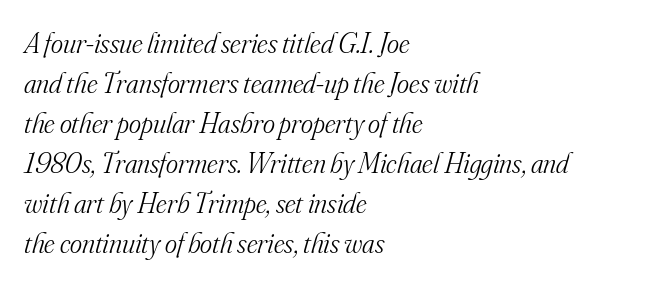
{"serif": "yes", "italic": "yes", "lean": "right", "slant_degrees": 16, "bold": "no", "weight": "light", "width": "normal", "stroke_contrast": "medium", "x_height": "small", "monospaced": "no", "underline": "no", "align": "left", "line_spacing": "normal", "line_spacing_ratio": 1.38, "letter_spacing": "normal", "letter_spacing_em": 0.0, "glyph_px": 29}
